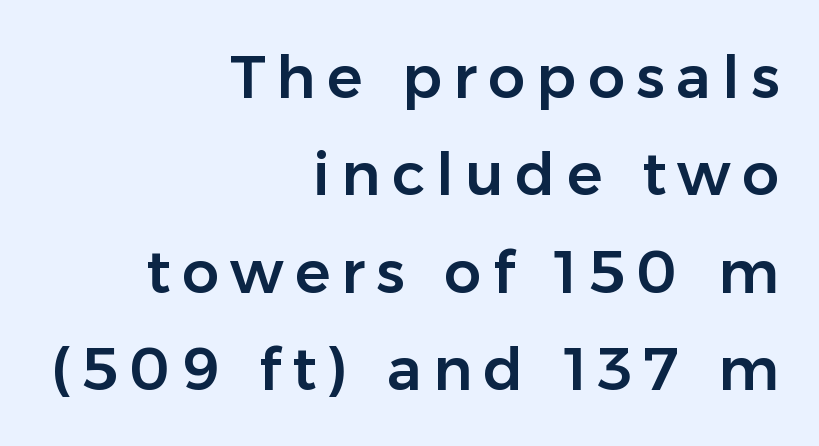
The image shows 59 px sans-serif type, upright; set right-aligned, normal line spacing (1.65x), not underlined; low stroke contrast and a medium x-height.
